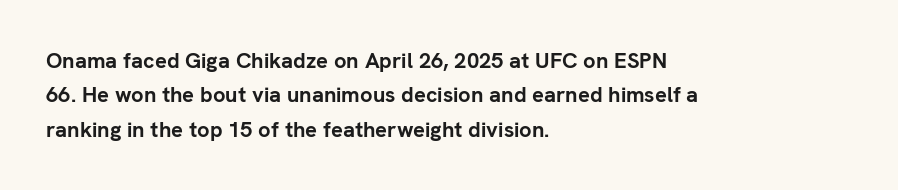
{"italic": "no", "bold": "yes", "underline": "no", "align": "left", "line_spacing": "normal", "line_spacing_ratio": 1.56, "letter_spacing": "normal", "letter_spacing_em": 0.0, "glyph_px": 22}
